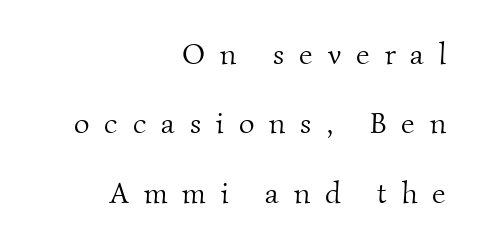
{"serif": "yes", "bold": "no", "weight": "light", "width": "normal", "stroke_contrast": "medium", "x_height": "small", "monospaced": "no", "underline": "no", "align": "right", "line_spacing": "loose", "line_spacing_ratio": 2.31, "letter_spacing": "wide", "letter_spacing_em": 0.5, "glyph_px": 30}
